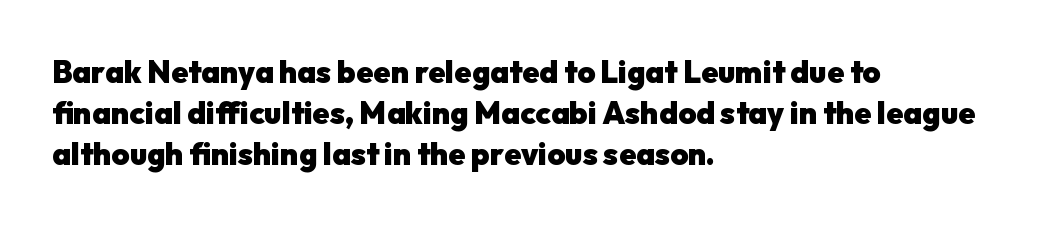
{"serif": "no", "italic": "no", "bold": "yes", "weight": "heavy", "width": "normal", "stroke_contrast": "low", "x_height": "medium", "monospaced": "no", "underline": "no", "align": "left", "line_spacing": "normal", "line_spacing_ratio": 1.32, "letter_spacing": "normal", "letter_spacing_em": 0.0, "glyph_px": 31}
